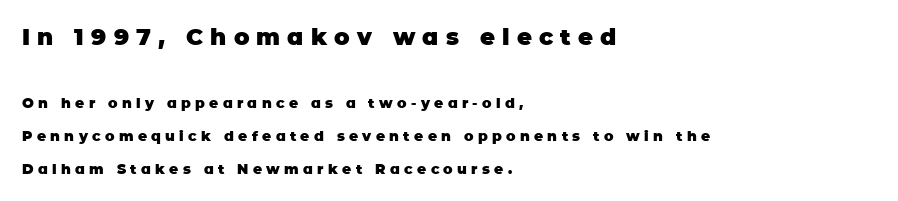
The image shows 23 px bold type, upright; set left-aligned, loose line spacing (2.35x), unusually wide letter spacing (+0.31 em), not underlined; the first (top) block is 1.64x larger.
